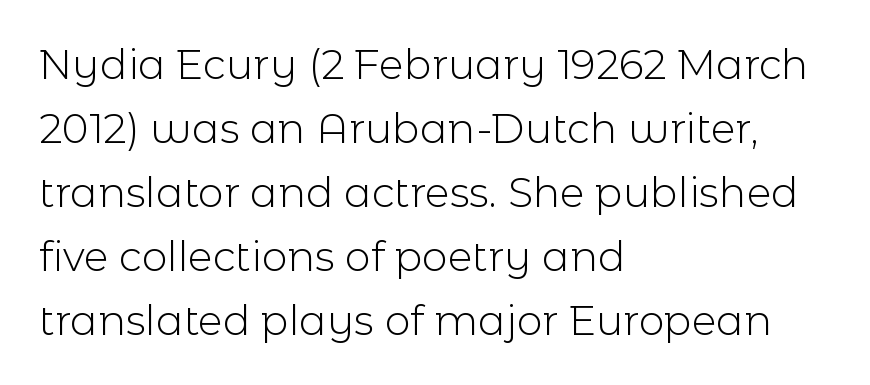
{"serif": "no", "italic": "no", "bold": "no", "weight": "light", "width": "normal", "x_height": "medium", "monospaced": "no", "underline": "no", "align": "left", "line_spacing": "normal", "line_spacing_ratio": 1.56, "letter_spacing": "normal", "letter_spacing_em": 0.0, "glyph_px": 41}
